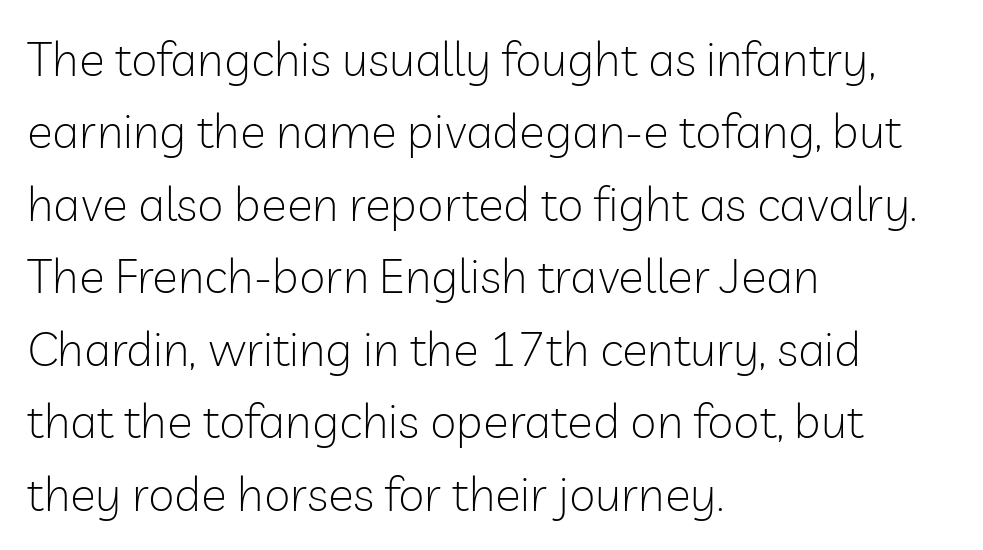
Baseline-to-baseline distance is the conventional proportion of letter height. Notice how the passage keeps a crisp vertical edge on the left only. You can tell it's not italic because the verticals are truly vertical. The face used here is proportionally spaced, like ordinary book or web type. The space directly below the letters is spotless. The typeface has the unassuming heft of standard copy or less.
